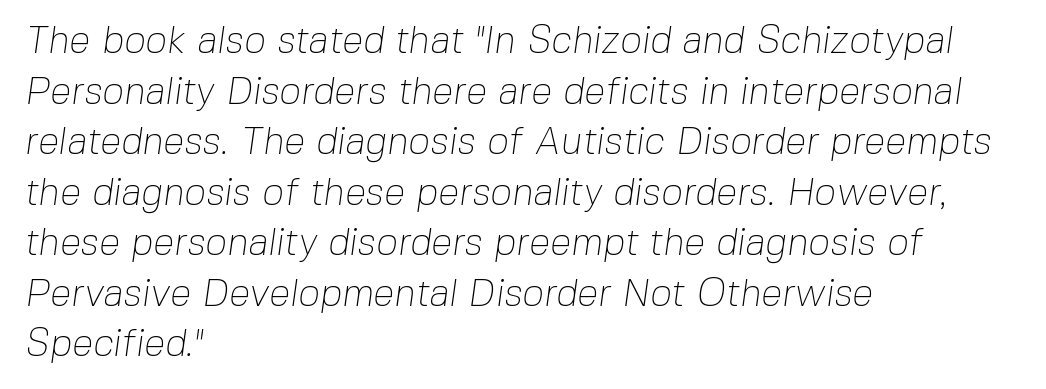
The letters advance in unequal steps, a hallmark of proportional type. Leading matches the norm, producing a regular column. The letters sit at their default tracking, neither squeezed nor spread. The letters carry no serifs — their stems end cleanly without finishing strokes.
